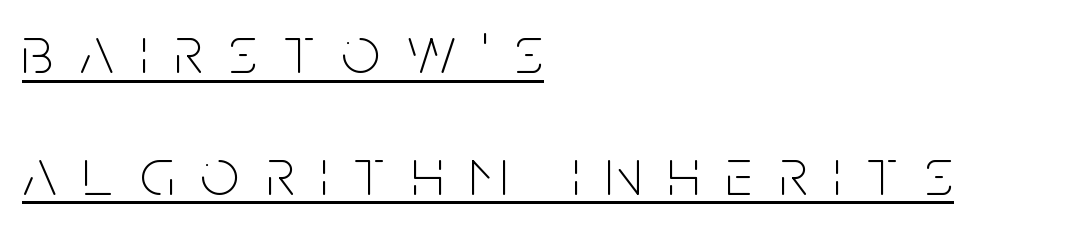
The image shows 68 px thin, condensed sans-serif type, upright; set left-aligned, line spacing 1.79x, unusually wide letter spacing (+0.39 em), underlined; low stroke contrast and a large x-height.
